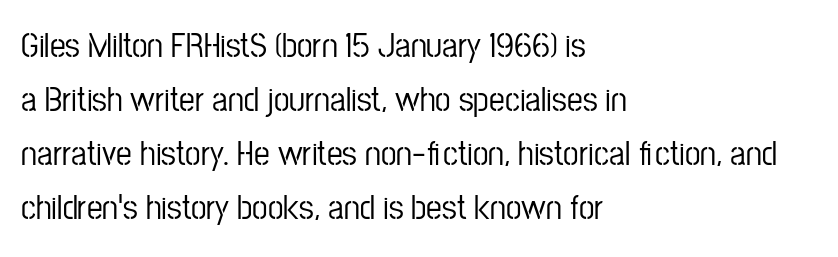
The passage shown stacks its lines at a standard gap. A typesetter would call this zero additional tracking. Does the lettering tilt? It doesn't — this is upright. Casual observation: everything's shoved over to the left. Check where the strokes stop: nothing finishes them off — pure sans.
